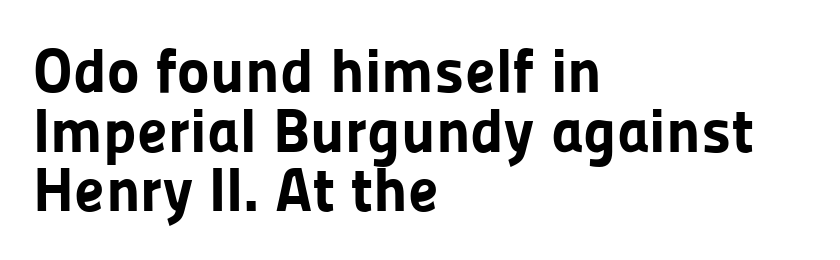
Q: Is the text bold? A: Yes.
Q: Is the text italic (slanted)? A: No, it is upright.
Q: Is the typeface a serif or a sans-serif typeface? A: Sans-serif.
Q: Is the text underlined? A: No.
Q: How is the paragraph aligned? A: Left-aligned.
Q: Is the spacing between letters normal or unusually wide? A: Normal.
Q: Is the spacing between lines tight, normal or loose? A: Tight.
Q: Width (condensed, normal, or wide)? A: Normal.
Q: Stroke contrast? A: Low.
Q: x-height? A: Medium.
Q: Monospaced? A: No.
